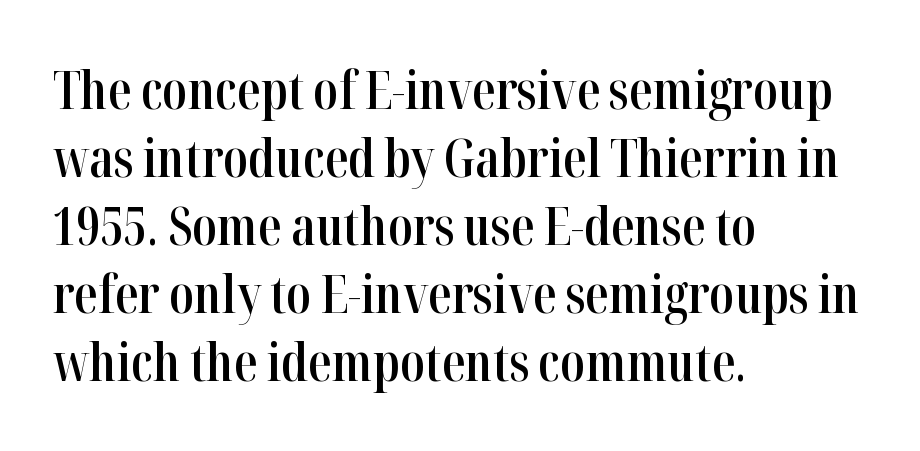
{"serif": "yes", "italic": "no", "bold": "semi", "weight": "semibold", "width": "condensed", "stroke_contrast": "high", "x_height": "medium", "monospaced": "no", "underline": "no", "align": "left", "line_spacing": "normal", "line_spacing_ratio": 1.31, "letter_spacing": "normal", "letter_spacing_em": 0.0, "glyph_px": 52}
